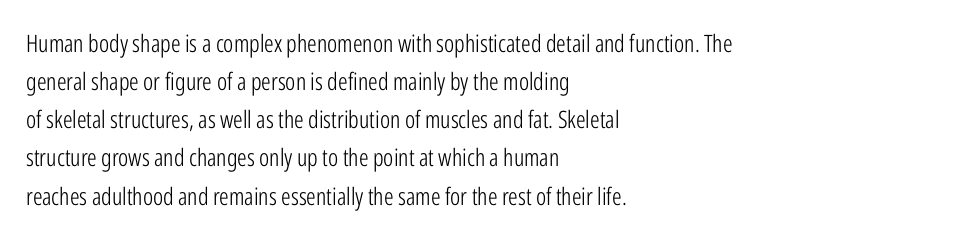
{"italic": "no", "bold": "no", "underline": "no", "align": "left", "line_spacing": "normal", "line_spacing_ratio": 1.59, "letter_spacing": "normal", "letter_spacing_em": 0.0, "glyph_px": 24}
